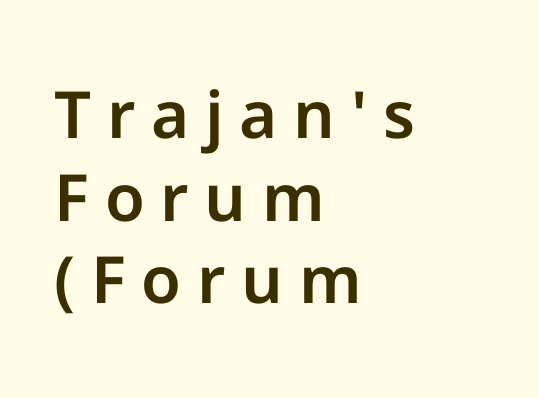
The designer went with a sans here, leaving each stem footless. Has an underline been added? It has not. Here the designer chose a conventional face with non-uniform glyph widths. Here the glyphs are tracked loosely, breaking word shapes into spaced letters.
